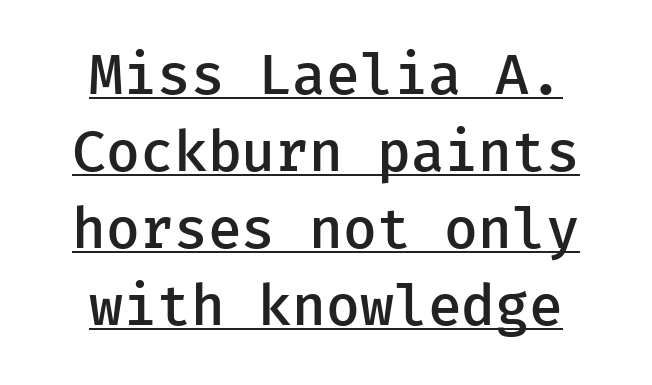
Q: Is the text bold? A: Semi-bold.
Q: Is the text italic (slanted)? A: No, it is upright.
Q: Is the typeface a serif or a sans-serif typeface? A: Sans-serif.
Q: Is the text underlined? A: Yes.
Q: How is the paragraph aligned? A: Centered.
Q: Is the spacing between letters normal or unusually wide? A: Normal.
Q: Is the spacing between lines tight, normal or loose? A: Normal.
Q: Width (condensed, normal, or wide)? A: Normal.
Q: Stroke contrast? A: Low.
Q: x-height? A: Medium.
